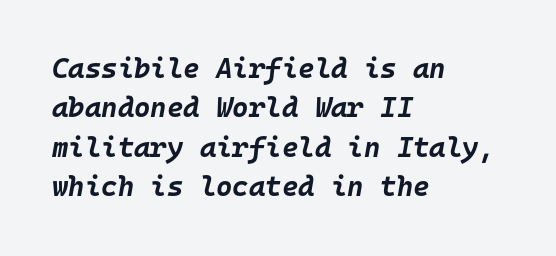
The image shows 28 px bold type, italic (leaning right), monospaced; set left-aligned, normal line spacing (1.41x), normal letter spacing, not underlined; low stroke contrast and a large x-height.
